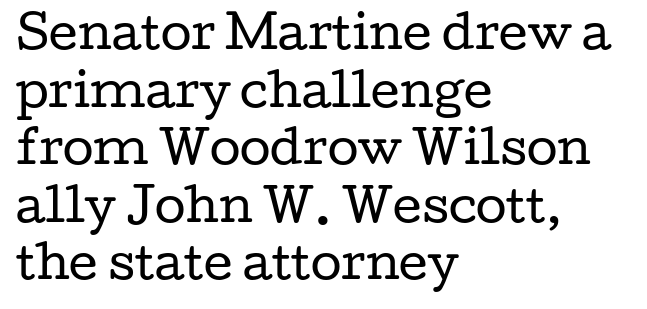
Q: Is the text bold? A: No.
Q: Is the text italic (slanted)? A: No, it is upright.
Q: Is the typeface a serif or a sans-serif typeface? A: Serif.
Q: Is the text underlined? A: No.
Q: How is the paragraph aligned? A: Left-aligned.
Q: Is the spacing between letters normal or unusually wide? A: Normal.
Q: Is the spacing between lines tight, normal or loose? A: Normal.
Q: Width (condensed, normal, or wide)? A: Wide.
Q: Stroke contrast? A: Low.
Q: x-height? A: Medium.
Q: Monospaced? A: No.
